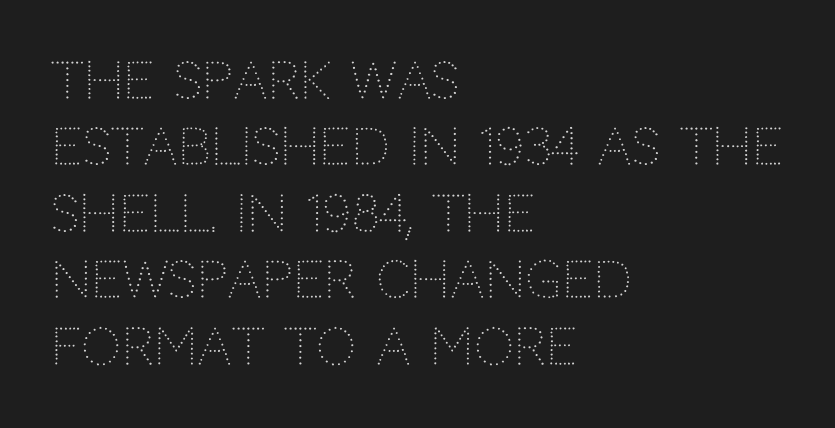
The image shows 50 px light sans-serif type, upright; set left-aligned, normal line spacing (1.33x), normal letter spacing, not underlined; low stroke contrast and a large x-height.
